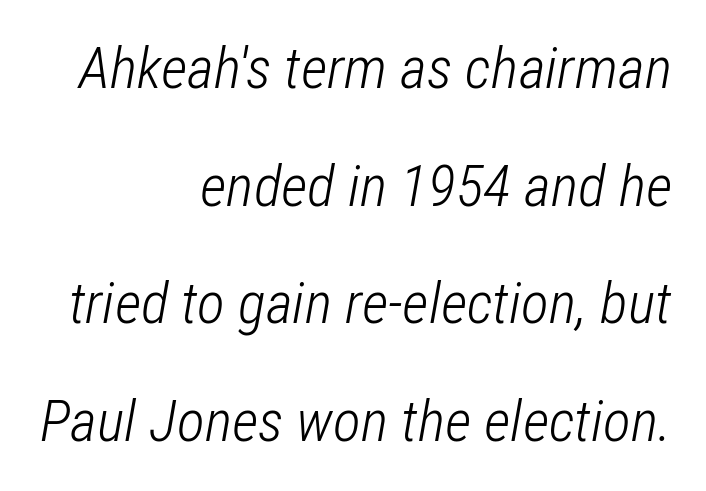
The image shows 58 px light, condensed type, italic (leaning right); set right-aligned, loose line spacing (2.03x), normal letter spacing, not underlined; low stroke contrast and a medium x-height.
